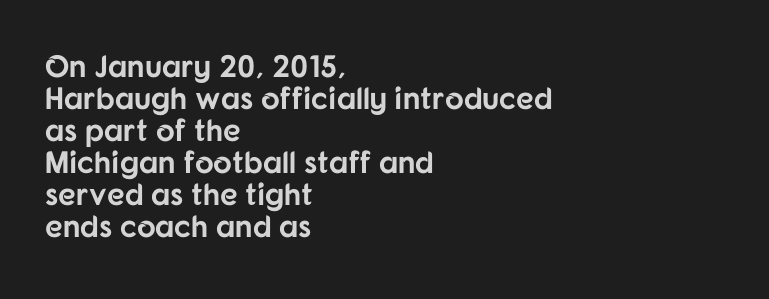
The image shows 31 px bold sans-serif type, upright; set left-aligned, tight line spacing (1.03x), normal letter spacing, not underlined; low stroke contrast and a medium x-height.
